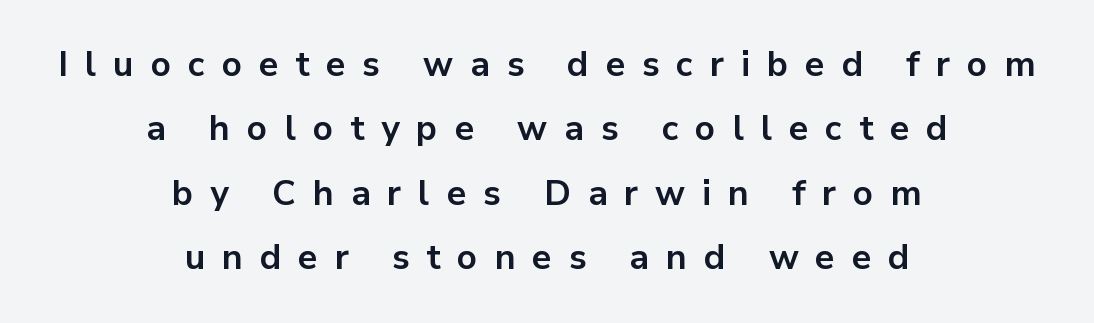
The image shows 35 px bold sans-serif type, upright; set centered, line spacing 1.84x, unusually wide letter spacing (+0.48 em), not underlined; low stroke contrast and a medium x-height.
